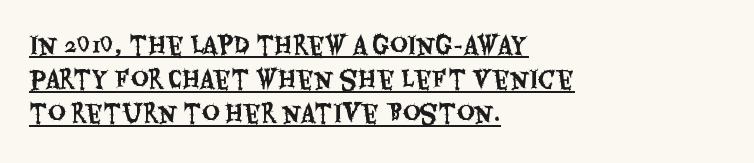
Short note: letters normally spaced. The block of text has a typical density, with ordinary space between rows. Horizontal alignment here is leftward, the default for most running prose. The font's upright variant was chosen for this text. Underline: present.
